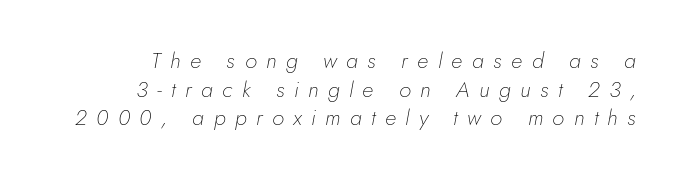
The image shows 22 px text type, italic (leaning right); set right-aligned, normal line spacing (1.3x), unusually wide letter spacing (+0.43 em), not underlined.
